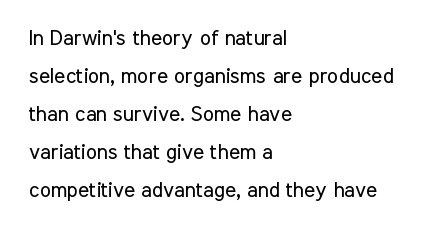
The typeface has the unassuming heft of standard copy or less. A typesetter would call this zero additional tracking. The passage is arranged the way most books set body copy — flush left. Only glyphs here, with clear space below each row. Ordinary non-slanted type is in use.
